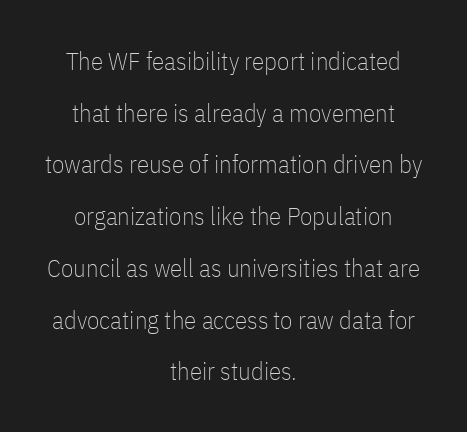
{"italic": "no", "bold": "no", "underline": "no", "align": "center", "line_spacing": "loose", "line_spacing_ratio": 2.07, "letter_spacing": "normal", "letter_spacing_em": 0.0, "glyph_px": 25}
